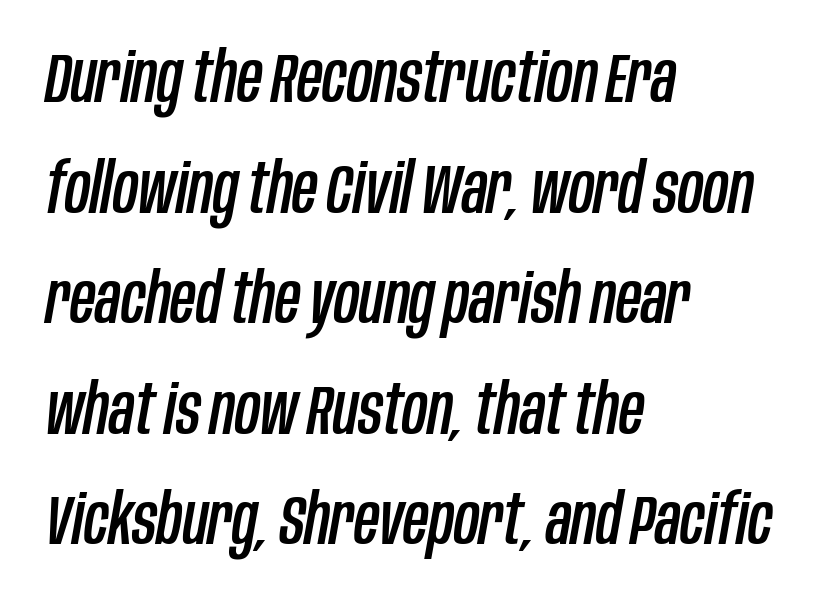
{"italic": "yes", "lean": "right", "slant_degrees": 10, "width": "condensed", "stroke_contrast": "low", "x_height": "large", "monospaced": "no", "underline": "no", "align": "left", "line_spacing": "normal", "line_spacing_ratio": 1.58, "letter_spacing": "normal", "letter_spacing_em": 0.0, "glyph_px": 70}
